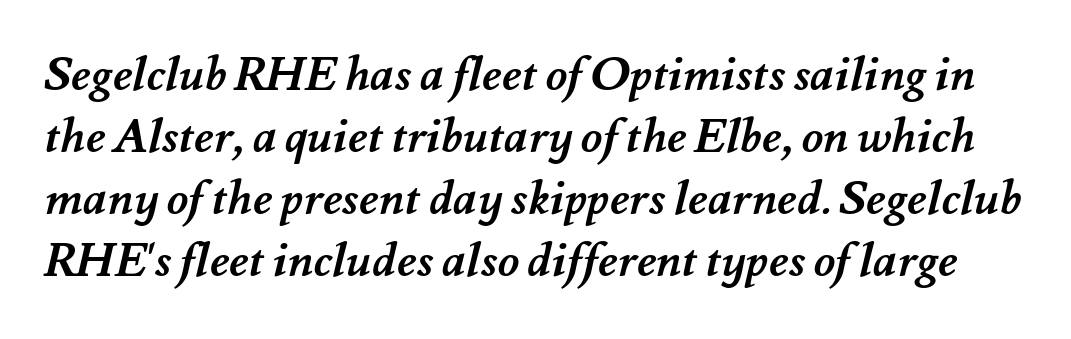
{"bold": "yes", "weight": "semibold", "width": "normal", "stroke_contrast": "medium", "x_height": "small", "monospaced": "no", "underline": "no", "line_spacing": "normal", "line_spacing_ratio": 1.32, "letter_spacing": "normal", "letter_spacing_em": 0.0, "glyph_px": 47}
